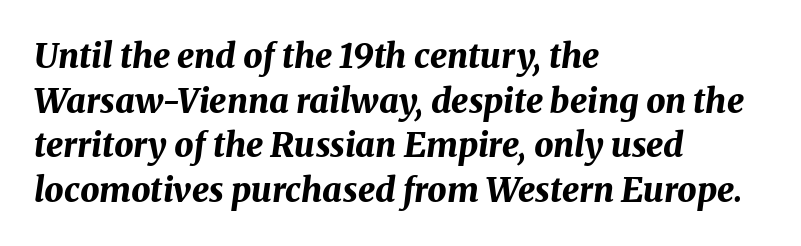
Q: Is the text bold? A: Yes.
Q: Is the text italic (slanted)? A: Yes, it leans right by about 8 degrees.
Q: Is the text underlined? A: No.
Q: How is the paragraph aligned? A: Left-aligned.
Q: Is the spacing between letters normal or unusually wide? A: Normal.
Q: Is the spacing between lines tight, normal or loose? A: Normal.
Q: Width (condensed, normal, or wide)? A: Normal.
Q: Stroke contrast? A: Medium.
Q: x-height? A: Medium.
Q: Monospaced? A: No.
